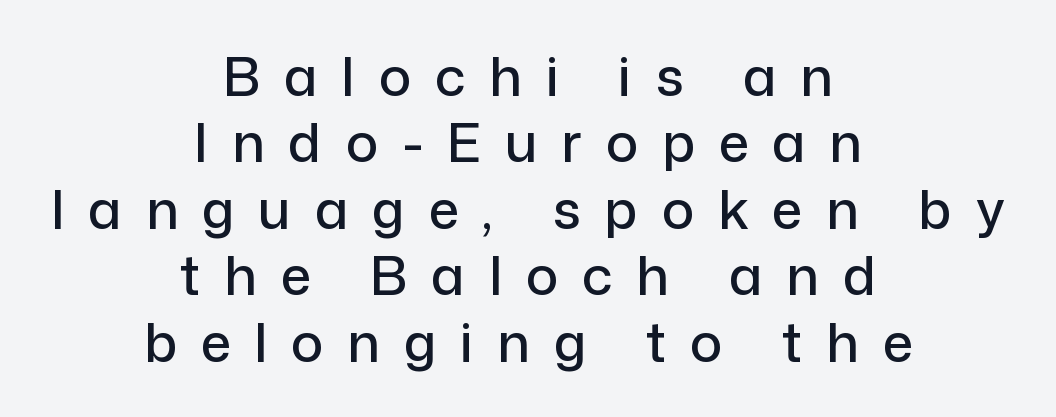
{"serif": "no", "italic": "no", "width": "normal", "stroke_contrast": "low", "x_height": "medium", "monospaced": "no", "underline": "no", "align": "center", "line_spacing_ratio": 1.23, "letter_spacing": "wide", "letter_spacing_em": 0.44, "glyph_px": 54}
